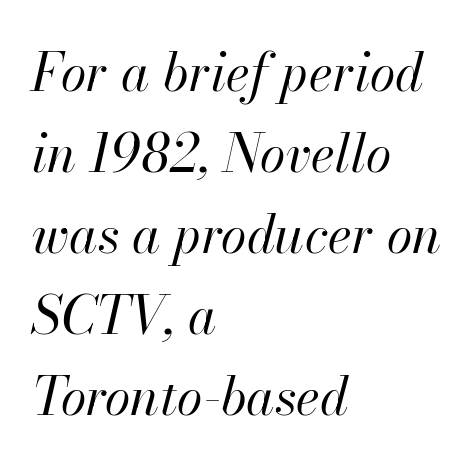
{"italic": "yes", "lean": "right", "slant_degrees": 13, "bold": "no", "weight": "regular", "width": "normal", "stroke_contrast": "high", "x_height": "small", "monospaced": "no", "underline": "no", "align": "left", "line_spacing": "normal", "line_spacing_ratio": 1.56, "letter_spacing": "normal", "letter_spacing_em": 0.0, "glyph_px": 52}
